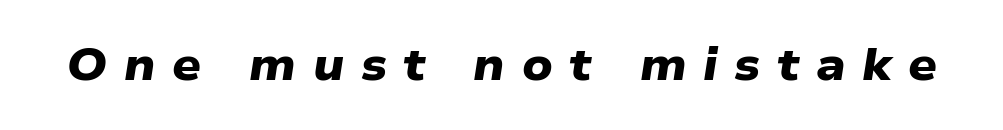
{"serif": "no", "bold": "yes", "weight": "heavy", "width": "wide", "stroke_contrast": "low", "x_height": "medium", "monospaced": "no", "underline": "no", "letter_spacing": "wide", "letter_spacing_em": 0.37, "glyph_px": 45}
